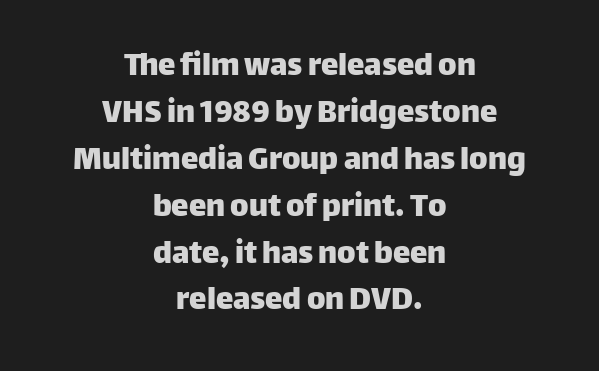
{"serif": "no", "italic": "no", "width": "normal", "stroke_contrast": "low", "x_height": "large", "monospaced": "no", "underline": "no", "align": "center", "line_spacing": "normal", "line_spacing_ratio": 1.34, "letter_spacing": "normal", "letter_spacing_em": 0.0, "glyph_px": 35}
